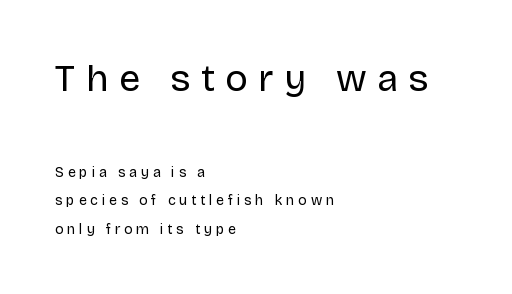
The image shows 38 px regular-weight sans-serif type, upright; set left-aligned, loose line spacing (2.04x), unusually wide letter spacing (+0.27 em), not underlined; the first (top) block is 2.71x larger; low stroke contrast and a large x-height.
